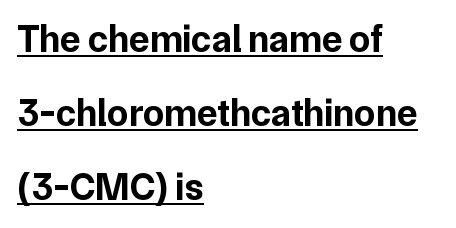
When letters stand straight like this, we call the style roman or upright. The rendering uses natural spacing where letterforms have individual widths. Typographically, this falls in the sans-serif category. The glyphs have the mass of a bold cut.
